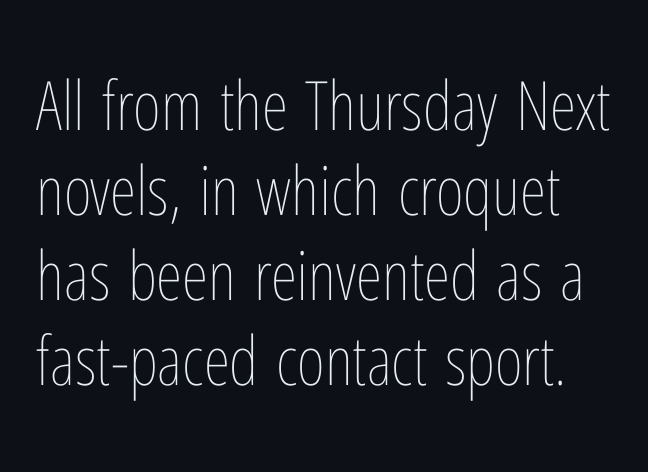
Q: Is the text bold? A: No.
Q: Is the text italic (slanted)? A: No, it is upright.
Q: Is the text underlined? A: No.
Q: Is the spacing between letters normal or unusually wide? A: Normal.
Q: Is the spacing between lines tight, normal or loose? A: Normal.
Q: Width (condensed, normal, or wide)? A: Condensed.
Q: Stroke contrast? A: Low.
Q: x-height? A: Medium.
Q: Monospaced? A: No.
